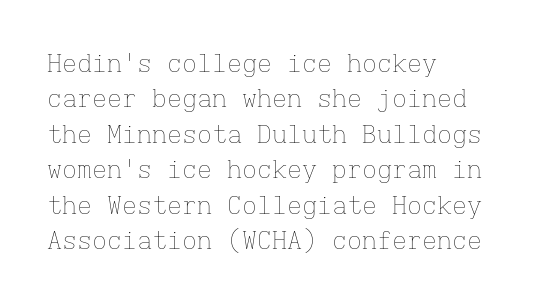
{"italic": "no", "bold": "no", "underline": "no", "align": "left", "line_spacing": "normal", "line_spacing_ratio": 1.42, "letter_spacing": "normal", "letter_spacing_em": 0.0, "glyph_px": 25}
